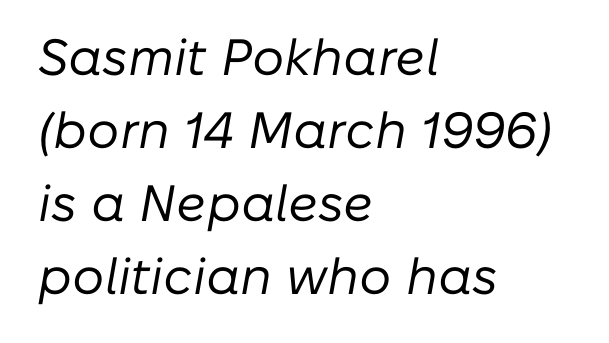
The image shows 51 px regular-weight type, italic (leaning right); set left-aligned, normal line spacing (1.43x), normal letter spacing, not underlined; low stroke contrast and a medium x-height.
